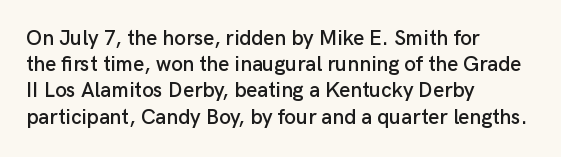
{"italic": "no", "underline": "no", "align": "left", "line_spacing": "normal", "line_spacing_ratio": 1.25, "letter_spacing": "normal", "letter_spacing_em": 0.0, "glyph_px": 21}
